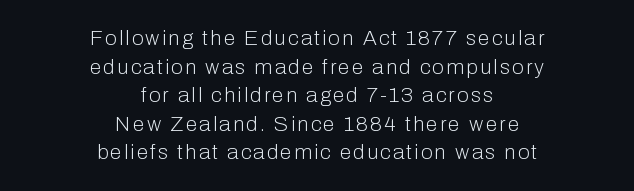
No extra ink here — the face is not bold. Line starts and ends both wander, symmetrically. The foot of each line stays bare and open. A normal amount of white space separates one row of letters from the next. In terms of posture, this sample is upright.
